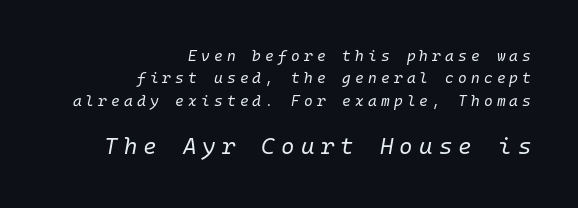
The image shows 23 px text type, italic (leaning right); set right-aligned, normal line spacing (1.49x), unusually wide letter spacing (+0.27 em), not underlined; the second (bottom) block is 1.53x larger.
